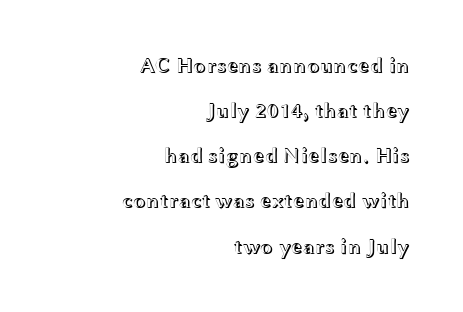
Check under the words: just untouched page. Glyph-to-glyph distance matches everyday printed text. These lines stack with their right ends in a neat column. Compared with typical paragraphs, the rows here are farther apart. The letters stand straight up with perfectly vertical stems.
